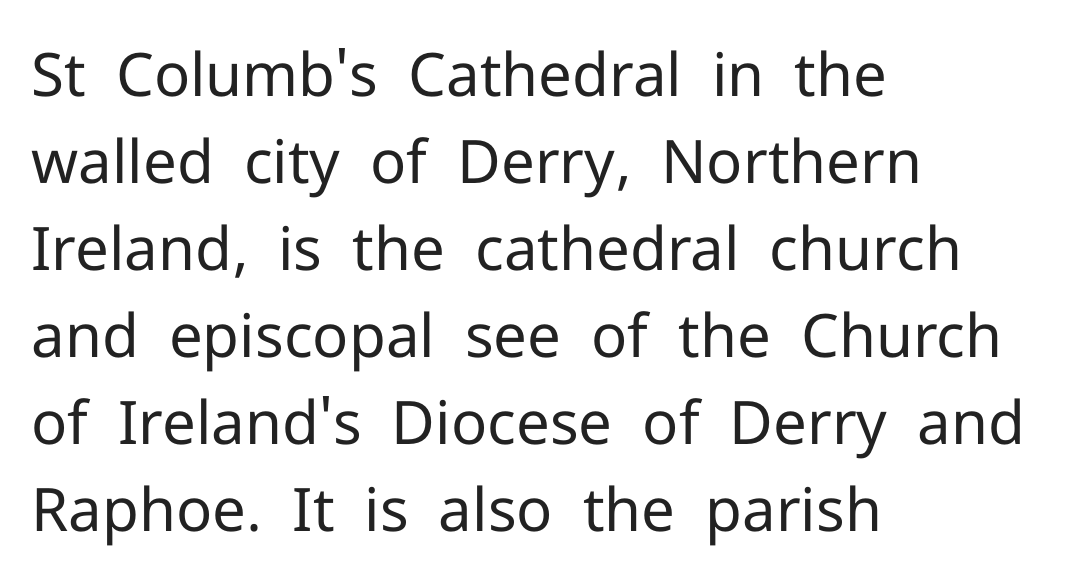
{"serif": "no", "italic": "no", "bold": "no", "weight": "regular", "width": "normal", "stroke_contrast": "low", "x_height": "medium", "monospaced": "no", "underline": "no", "align": "left", "line_spacing": "normal", "line_spacing_ratio": 1.45, "letter_spacing": "normal", "letter_spacing_em": 0.0, "glyph_px": 60}
